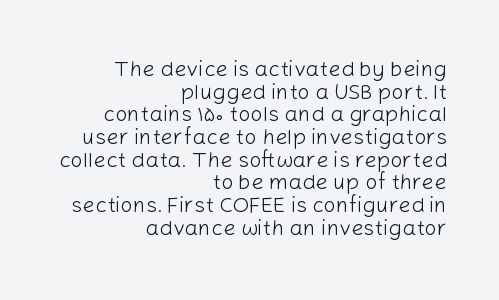
{"italic": "no", "bold": "no", "underline": "no", "align": "right", "line_spacing": "tight", "line_spacing_ratio": 1.03, "letter_spacing": "normal", "letter_spacing_em": 0.0, "glyph_px": 22}
